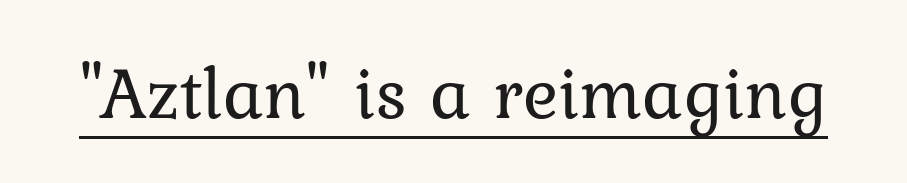
{"serif": "yes", "italic": "no", "bold": "no", "weight": "regular", "width": "normal", "stroke_contrast": "low", "x_height": "medium", "monospaced": "no", "underline": "yes", "letter_spacing": "normal", "letter_spacing_em": 0.0, "glyph_px": 74}
